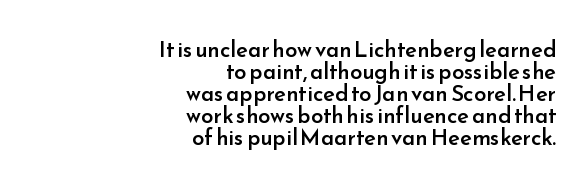
Q: Is the text bold? A: Semi-bold.
Q: Is the text italic (slanted)? A: No, it is upright.
Q: Is the text underlined? A: No.
Q: How is the paragraph aligned? A: Right-aligned.
Q: Is the spacing between letters normal or unusually wide? A: Normal.
Q: Is the spacing between lines tight, normal or loose? A: Tight.
